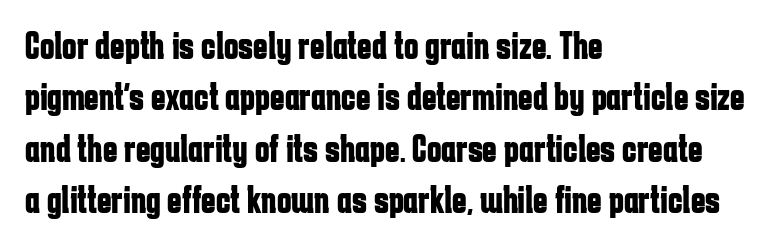
{"serif": "no", "italic": "no", "bold": "yes", "weight": "bold", "width": "condensed", "stroke_contrast": "low", "x_height": "medium", "monospaced": "no", "underline": "no", "align": "left", "line_spacing": "normal", "line_spacing_ratio": 1.32, "letter_spacing": "normal", "letter_spacing_em": 0.0, "glyph_px": 39}
